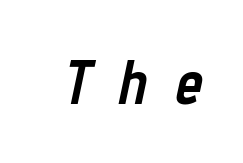
Q: Is the text bold? A: Yes.
Q: Is the text italic (slanted)? A: Yes, it leans right by about 12 degrees.
Q: Is the text underlined? A: No.
Q: Is the spacing between letters normal or unusually wide? A: Unusually wide.
Q: Width (condensed, normal, or wide)? A: Condensed.
Q: Stroke contrast? A: Low.
Q: x-height? A: Medium.
Q: Monospaced? A: No.
